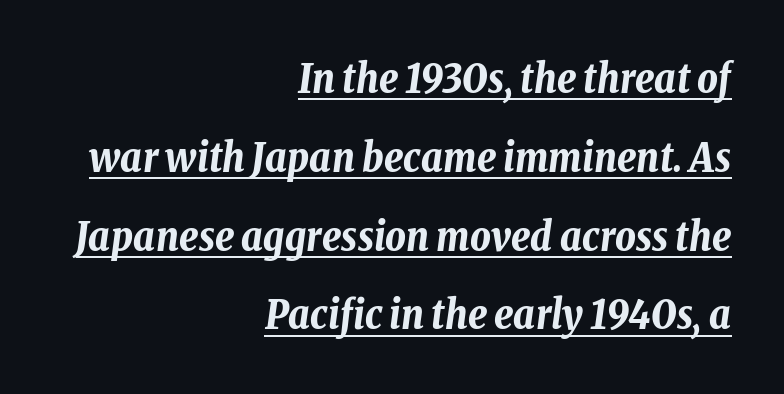
The image shows 40 px bold, condensed type, italic (leaning right); set right-aligned, loose line spacing (1.97x), normal letter spacing, underlined; low stroke contrast and a medium x-height.
